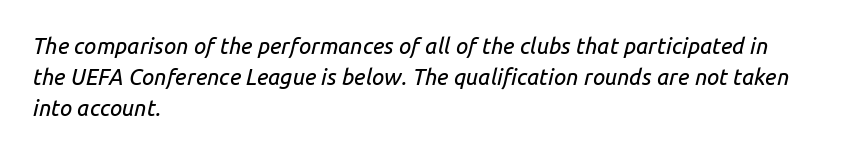
{"italic": "yes", "lean": "right", "slant_degrees": 14, "underline": "no", "align": "left", "line_spacing": "normal", "line_spacing_ratio": 1.42, "letter_spacing": "normal", "letter_spacing_em": 0.0, "glyph_px": 22}
